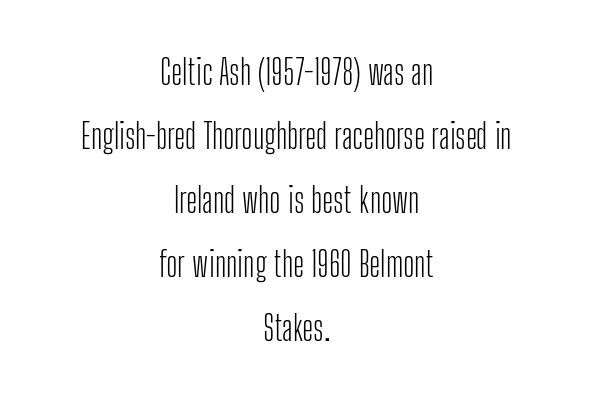
The image shows 34 px light, condensed sans-serif type, upright; set centered, line spacing 1.88x, normal letter spacing, not underlined; low stroke contrast and a medium x-height.
